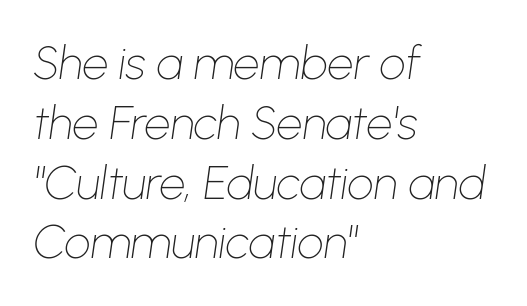
Q: Is the text bold? A: No.
Q: Is the text italic (slanted)? A: Yes, it leans right by about 8 degrees.
Q: Is the text underlined? A: No.
Q: How is the paragraph aligned? A: Left-aligned.
Q: Is the spacing between letters normal or unusually wide? A: Normal.
Q: Is the spacing between lines tight, normal or loose? A: Normal.
Q: Width (condensed, normal, or wide)? A: Normal.
Q: Stroke contrast? A: Low.
Q: x-height? A: Medium.
Q: Monospaced? A: No.
